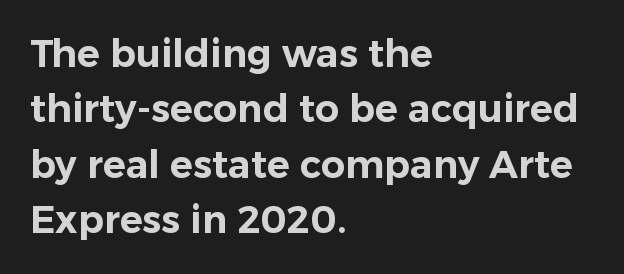
Q: Is the text italic (slanted)? A: No, it is upright.
Q: Is the typeface a serif or a sans-serif typeface? A: Sans-serif.
Q: Is the text underlined? A: No.
Q: How is the paragraph aligned? A: Left-aligned.
Q: Is the spacing between letters normal or unusually wide? A: Normal.
Q: Is the spacing between lines tight, normal or loose? A: Normal.
Q: Width (condensed, normal, or wide)? A: Normal.
Q: Stroke contrast? A: Low.
Q: x-height? A: Medium.
Q: Monospaced? A: No.
